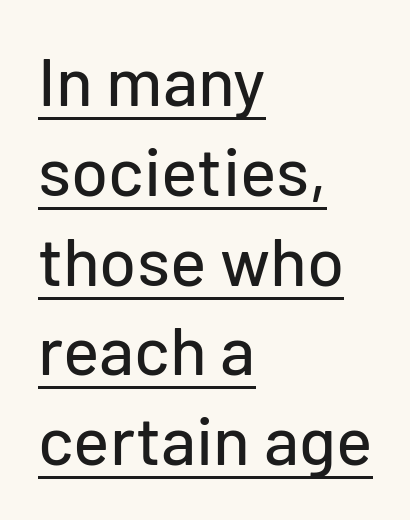
Q: Is the text italic (slanted)? A: No, it is upright.
Q: Is the typeface a serif or a sans-serif typeface? A: Sans-serif.
Q: Is the text underlined? A: Yes.
Q: How is the paragraph aligned? A: Left-aligned.
Q: Is the spacing between letters normal or unusually wide? A: Normal.
Q: Is the spacing between lines tight, normal or loose? A: Normal.
Q: Width (condensed, normal, or wide)? A: Normal.
Q: Stroke contrast? A: Low.
Q: x-height? A: Medium.
Q: Monospaced? A: No.
